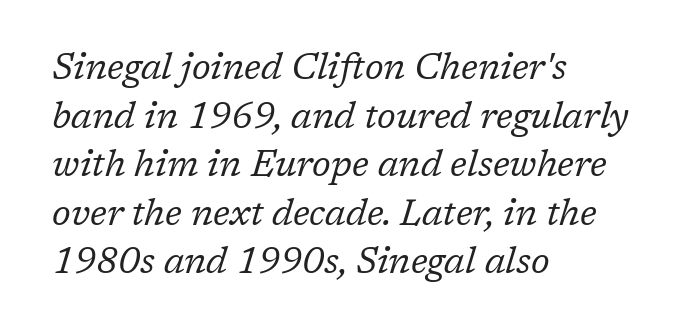
The image shows 36 px regular-weight serif type, italic (leaning right); set left-aligned, normal line spacing (1.35x), normal letter spacing, not underlined; low stroke contrast and a medium x-height.
